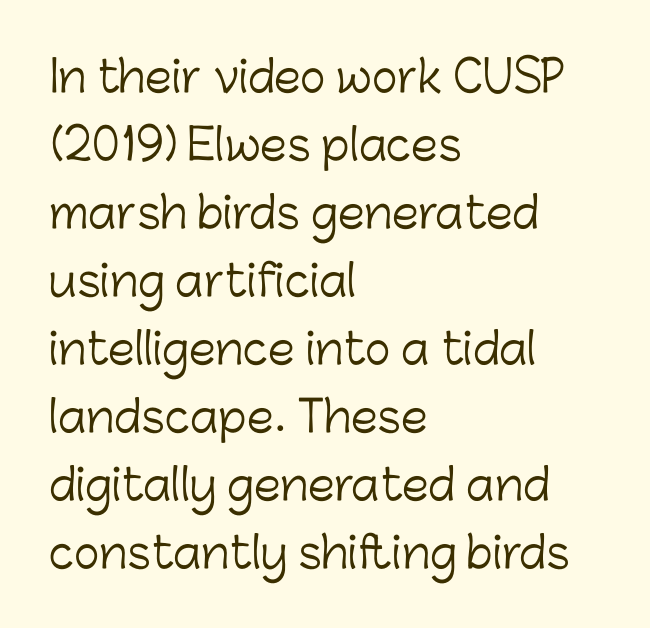
The image shows 43 px light sans-serif type, upright; set left-aligned, normal line spacing (1.58x), normal letter spacing, not underlined; low stroke contrast and a medium x-height.
